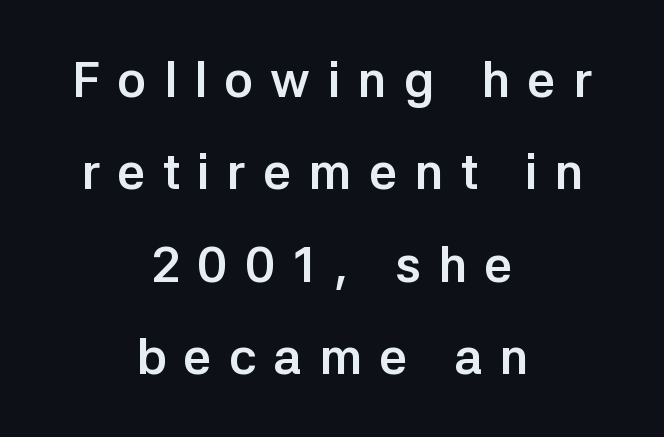
{"serif": "no", "italic": "no", "bold": "yes", "weight": "semibold", "width": "normal", "stroke_contrast": "low", "x_height": "medium", "monospaced": "no", "underline": "no", "align": "center", "line_spacing_ratio": 1.85, "letter_spacing": "wide", "letter_spacing_em": 0.34, "glyph_px": 50}
